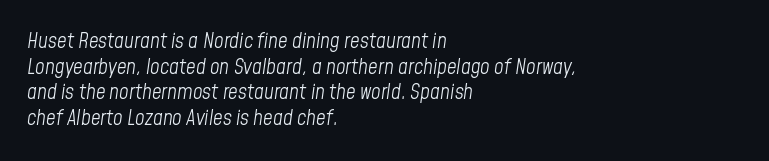
{"italic": "yes", "lean": "right", "slant_degrees": 8, "bold": "no", "underline": "no", "align": "left", "line_spacing_ratio": 1.22, "letter_spacing": "normal", "letter_spacing_em": 0.0, "glyph_px": 21}
